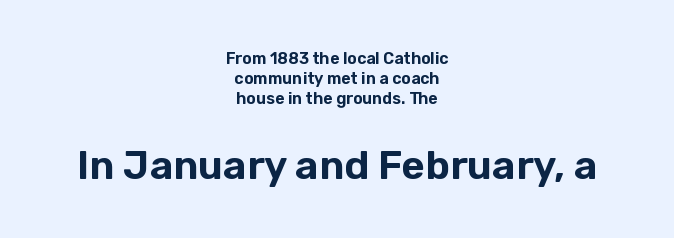
The image shows 40 px sans-serif type, upright; set centered, normal line spacing (1.25x), normal letter spacing, not underlined; the second (bottom) block is 2.5x larger; low stroke contrast and a medium x-height.
